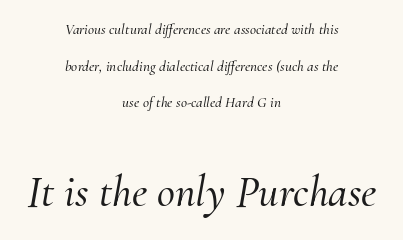
Italic: yes, the glyphs are oblique. Looks like regular typesetting: each glyph gets only the width it needs. You could fit nearly another row in the gap between these rows. Scale increases going downward across the two blocks. The text was rendered using a seriffed face with decorative stroke endings.
